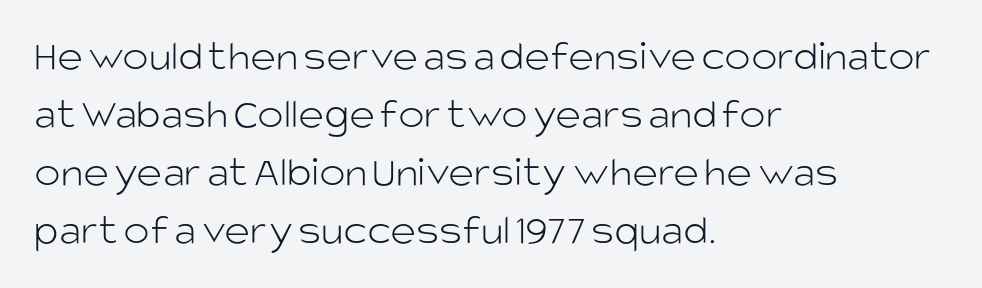
{"serif": "no", "italic": "no", "bold": "no", "weight": "light", "width": "normal", "stroke_contrast": "low", "x_height": "large", "monospaced": "no", "underline": "no", "align": "left", "line_spacing": "normal", "line_spacing_ratio": 1.32, "letter_spacing": "normal", "letter_spacing_em": 0.0, "glyph_px": 44}
